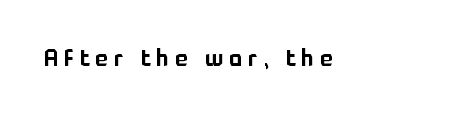
Q: Is the text italic (slanted)? A: No, it is upright.
Q: Is the text underlined? A: No.
Q: Is the spacing between letters normal or unusually wide? A: Unusually wide.
